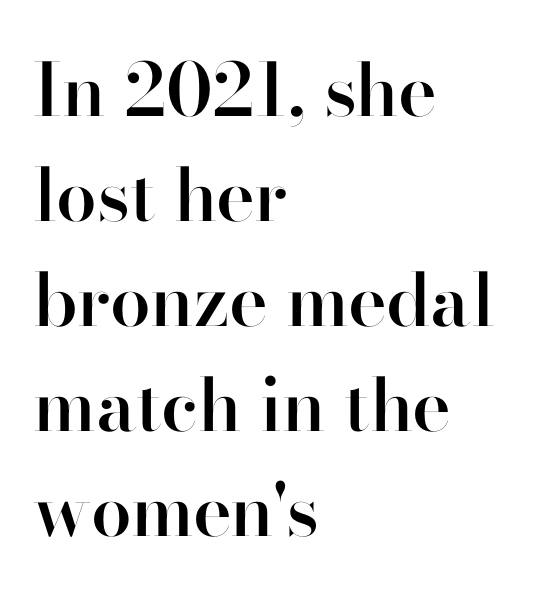
Q: Is the text bold? A: Semi-bold.
Q: Is the text italic (slanted)? A: No, it is upright.
Q: Is the typeface a serif or a sans-serif typeface? A: Sans-serif.
Q: Is the text underlined? A: No.
Q: How is the paragraph aligned? A: Left-aligned.
Q: Is the spacing between letters normal or unusually wide? A: Normal.
Q: Is the spacing between lines tight, normal or loose? A: Normal.
Q: Width (condensed, normal, or wide)? A: Normal.
Q: Stroke contrast? A: High.
Q: x-height? A: Small.
Q: Monospaced? A: No.
